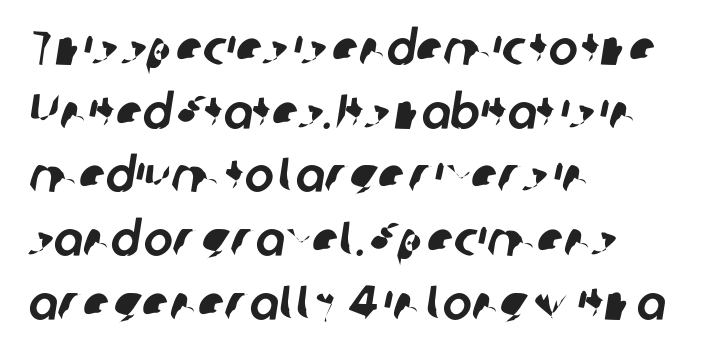
Notice how the passage keeps a crisp vertical edge on the left only. Here the glyphs are tracked normally, forming tight word shapes. The designer left line spacing at the default. Character widths vary here, with narrow letters taking less room than wide ones.
